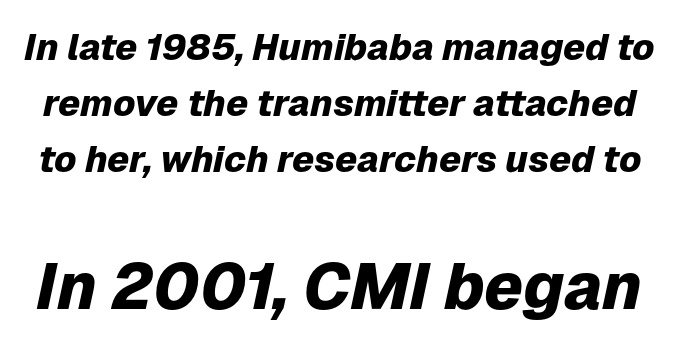
{"italic": "yes", "lean": "right", "slant_degrees": 12, "bold": "yes", "weight": "heavy", "width": "normal", "stroke_contrast": "low", "x_height": "medium", "monospaced": "no", "underline": "no", "line_spacing": "normal", "line_spacing_ratio": 1.52, "letter_spacing": "normal", "letter_spacing_em": 0.0, "larger_block": "second", "size_ratio": 1.76, "glyph_px": 65}
